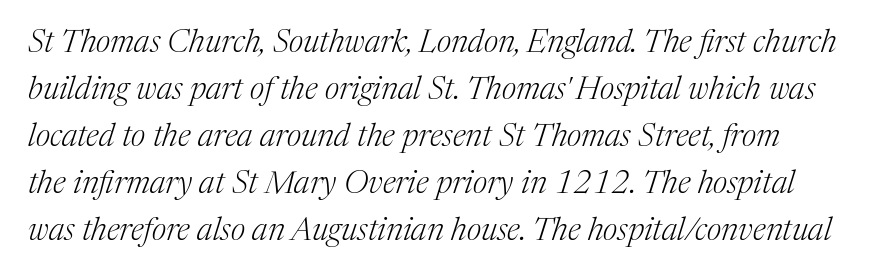
Q: Is the text bold? A: No.
Q: Is the text italic (slanted)? A: Yes, it leans right by about 17 degrees.
Q: Is the typeface a serif or a sans-serif typeface? A: Serif.
Q: Is the text underlined? A: No.
Q: Is the spacing between letters normal or unusually wide? A: Normal.
Q: Is the spacing between lines tight, normal or loose? A: Normal.
Q: Width (condensed, normal, or wide)? A: Normal.
Q: Stroke contrast? A: Medium.
Q: x-height? A: Medium.
Q: Monospaced? A: No.
